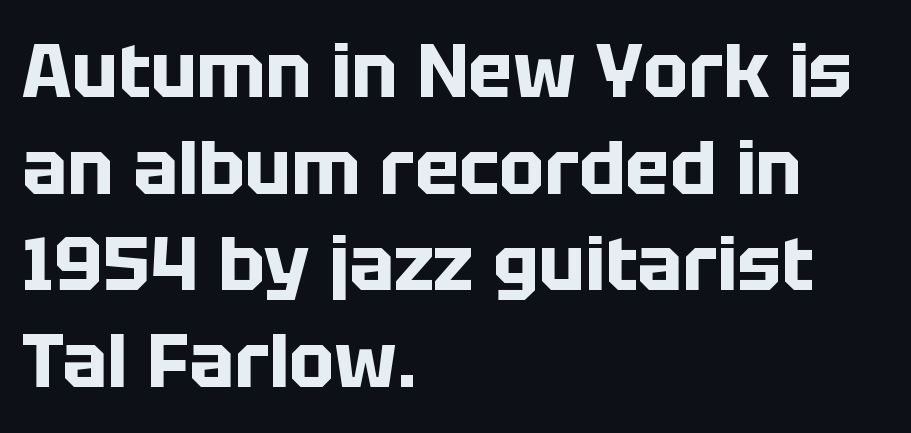
Q: Is the text bold? A: Yes.
Q: Is the text italic (slanted)? A: No, it is upright.
Q: Is the typeface a serif or a sans-serif typeface? A: Sans-serif.
Q: Is the text underlined? A: No.
Q: How is the paragraph aligned? A: Left-aligned.
Q: Is the spacing between letters normal or unusually wide? A: Normal.
Q: Is the spacing between lines tight, normal or loose? A: Normal.
Q: Width (condensed, normal, or wide)? A: Normal.
Q: Stroke contrast? A: Low.
Q: x-height? A: Large.
Q: Monospaced? A: No.
